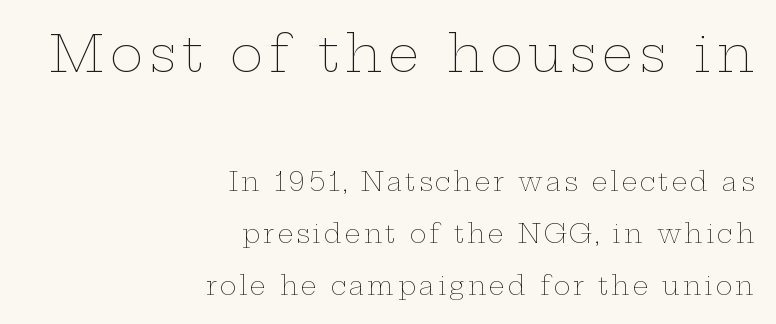
{"italic": "no", "bold": "no", "weight": "thin", "width": "wide", "stroke_contrast": "low", "x_height": "medium", "monospaced": "no", "underline": "no", "align": "right", "line_spacing": "loose", "line_spacing_ratio": 2.08, "larger_block": "first", "size_ratio": 2.0, "glyph_px": 50}
